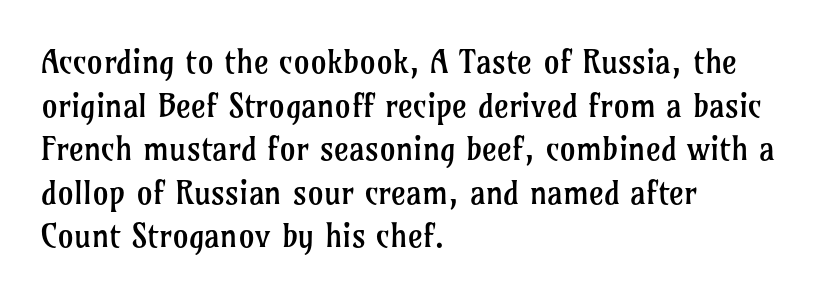
Q: Is the text bold? A: No.
Q: Is the text italic (slanted)? A: No, it is upright.
Q: Is the typeface a serif or a sans-serif typeface? A: Serif.
Q: Is the text underlined? A: No.
Q: How is the paragraph aligned? A: Left-aligned.
Q: Is the spacing between letters normal or unusually wide? A: Normal.
Q: Is the spacing between lines tight, normal or loose? A: Normal.
Q: Width (condensed, normal, or wide)? A: Normal.
Q: Stroke contrast? A: Low.
Q: x-height? A: Medium.
Q: Monospaced? A: No.
